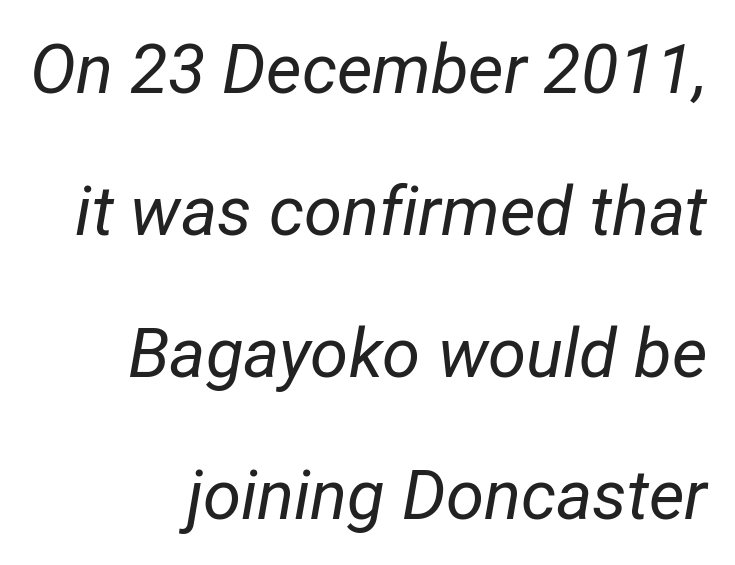
Q: Is the text bold? A: No.
Q: Is the text italic (slanted)? A: Yes, it leans right by about 12 degrees.
Q: Is the text underlined? A: No.
Q: How is the paragraph aligned? A: Right-aligned.
Q: Is the spacing between letters normal or unusually wide? A: Normal.
Q: Is the spacing between lines tight, normal or loose? A: Loose.
Q: Width (condensed, normal, or wide)? A: Condensed.
Q: Stroke contrast? A: Low.
Q: x-height? A: Medium.
Q: Monospaced? A: No.
